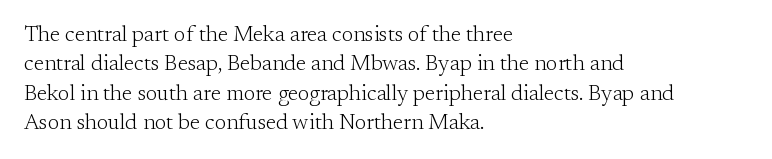
Caption: face not bold, strokes unweighted. Whoever set this chose a conventional vertical rhythm. This sample uses plain, unmodified letter spacing. The lettering stays uniformly vertical, giving the passage a roman look. Rule under the text: the space is simply empty.
